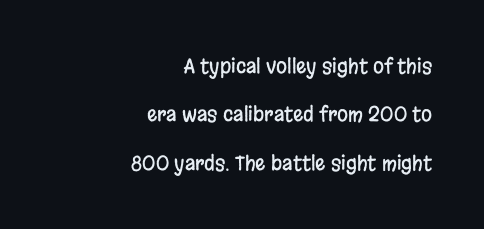
Q: Is the text italic (slanted)? A: No, it is upright.
Q: Is the text underlined? A: No.
Q: How is the paragraph aligned? A: Right-aligned.
Q: Is the spacing between letters normal or unusually wide? A: Normal.
Q: Is the spacing between lines tight, normal or loose? A: Loose.
